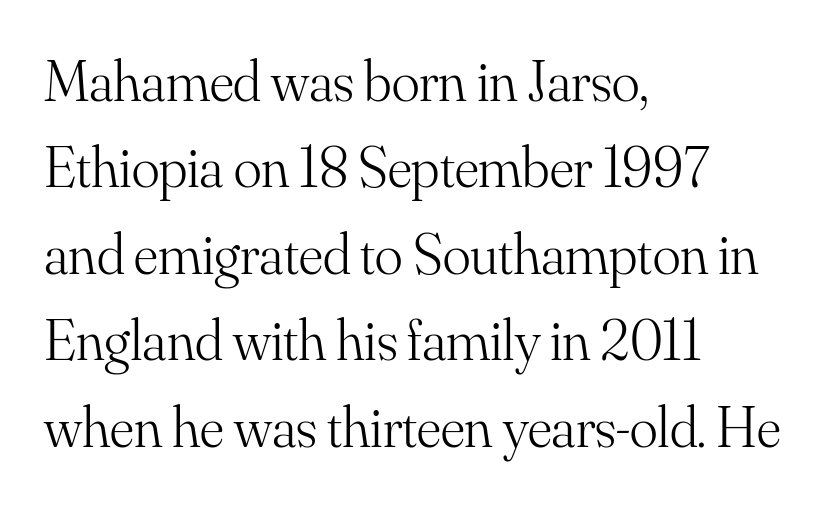
{"serif": "yes", "italic": "no", "bold": "no", "weight": "light", "width": "normal", "stroke_contrast": "medium", "x_height": "small", "monospaced": "no", "underline": "no", "align": "left", "line_spacing": "normal", "line_spacing_ratio": 1.49, "letter_spacing": "normal", "letter_spacing_em": 0.0, "glyph_px": 58}
